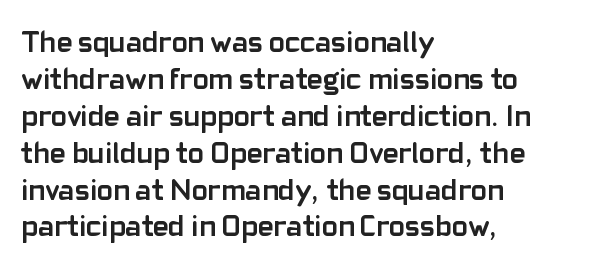
Q: Is the text bold? A: Yes.
Q: Is the text italic (slanted)? A: No, it is upright.
Q: Is the typeface a serif or a sans-serif typeface? A: Sans-serif.
Q: Is the text underlined? A: No.
Q: How is the paragraph aligned? A: Left-aligned.
Q: Is the spacing between letters normal or unusually wide? A: Normal.
Q: Width (condensed, normal, or wide)? A: Normal.
Q: Stroke contrast? A: Low.
Q: x-height? A: Medium.
Q: Monospaced? A: No.
